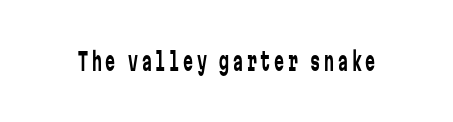
The type sits square on the baseline with zero lean. The strip under each line holds only bare page. Stroke thickness stays within the range of a standard reading face or lighter.
